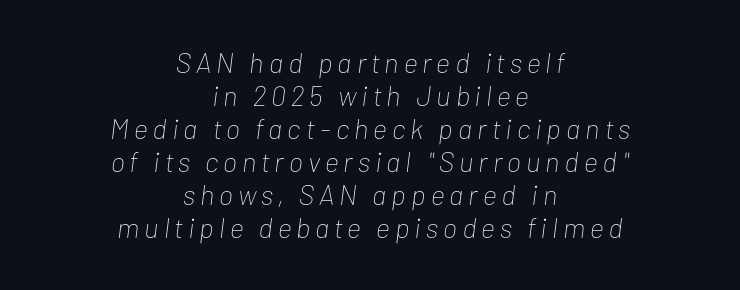
{"italic": "yes", "lean": "right", "slant_degrees": 7, "bold": "no", "weight": "thin", "width": "condensed", "stroke_contrast": "low", "x_height": "medium", "monospaced": "no", "underline": "no", "align": "center", "line_spacing_ratio": 1.18, "glyph_px": 28}
